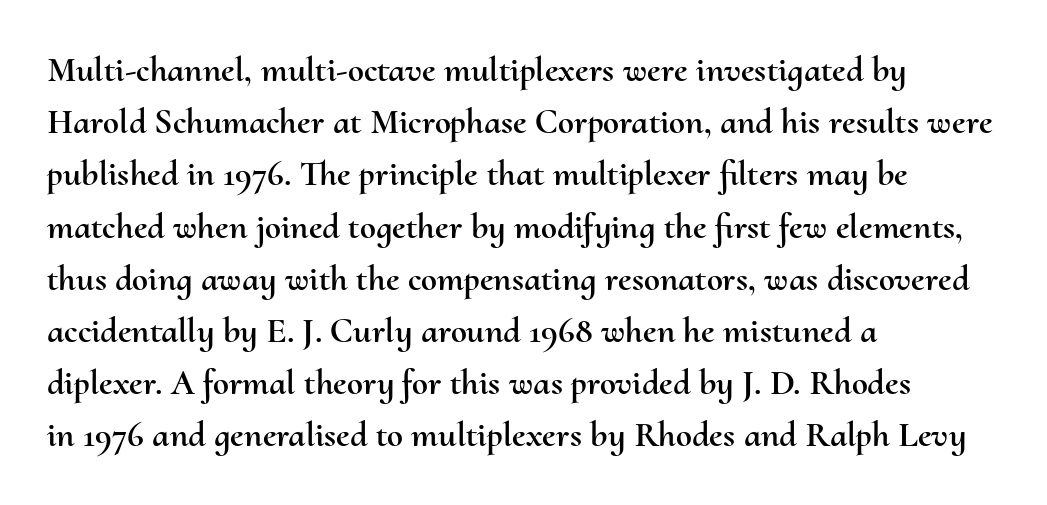
Successive baselines arrive at the customary interval. The font's upright variant was chosen for this text. Between one letter and the next there's only the usual sliver of space. Visually the block forms a straight wall on the left and a jagged coastline on the right. The zone under the glyphs is completely vacant. The letters advance in unequal steps, a hallmark of proportional type.
